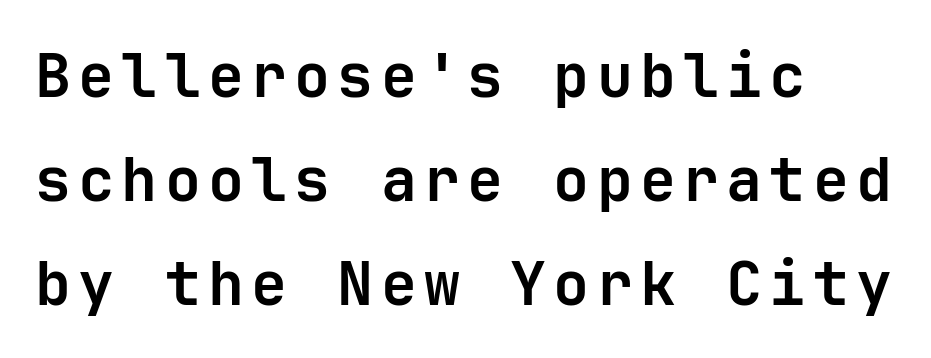
When letters stand straight like this, we call the style roman or upright. The setting favours the left margin, as ordinary paragraphs usually do. These words are printed bold, with thick strokes throughout. The string is rendered with underlining switched off. The letters march in equal steps, a hallmark of fixed-pitch type. Each letter's strokes conclude bluntly, with no projecting serifs.
